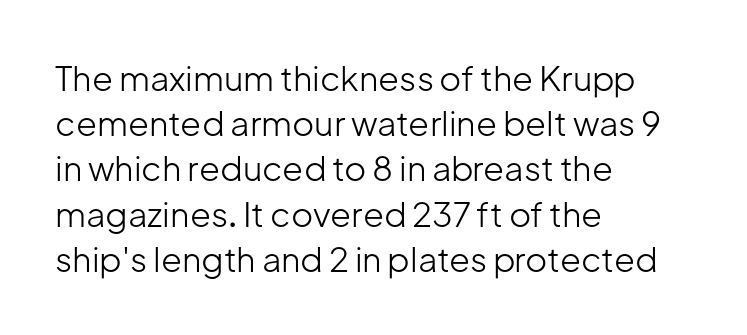
Quick note: interline space is typical. Layout note: lines flush left. The characters are drawn with everyday or finer stroke widths. Think of a printed novel: that variable character pitch is what you see here. You could call the tracking neutral — neither tight nor loose.
